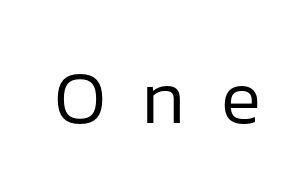
{"serif": "no", "italic": "no", "bold": "no", "weight": "regular", "width": "normal", "stroke_contrast": "low", "x_height": "medium", "monospaced": "no", "underline": "no", "letter_spacing": "wide", "letter_spacing_em": 0.48, "glyph_px": 75}
